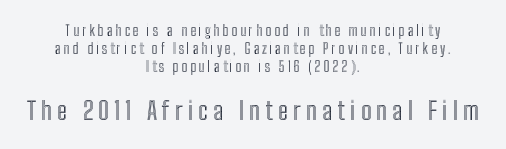
The glyphs are unaccompanied by any horizontal stroke below them. Is there any slant? The stems are plumb. Students, observe: this is what conventionally led text looks like. One-word summary of the alignment: center.
